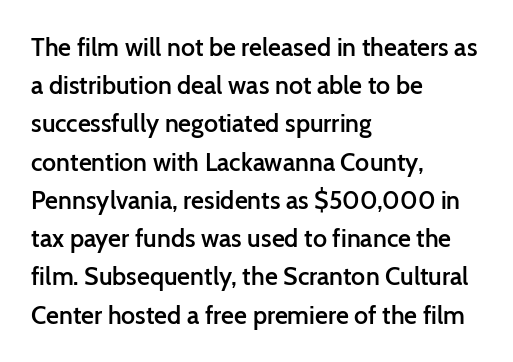
{"italic": "no", "bold": "semi", "underline": "no", "align": "left", "line_spacing": "normal", "line_spacing_ratio": 1.53, "letter_spacing": "normal", "letter_spacing_em": 0.0, "glyph_px": 25}
